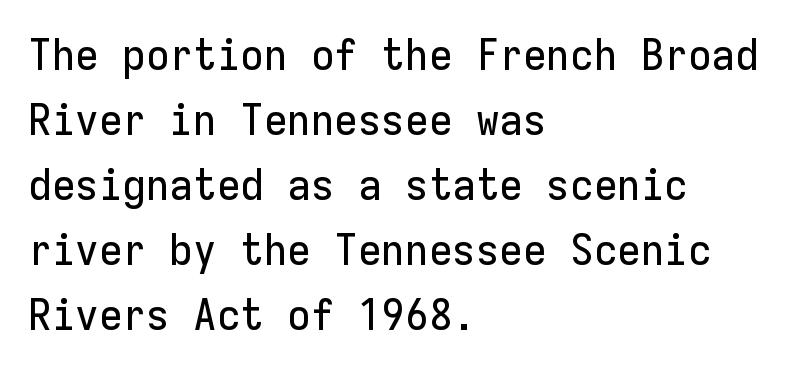
The image shows 43 px sans-serif type, upright, monospaced; set left-aligned, normal line spacing (1.51x), normal letter spacing, not underlined; low stroke contrast and a medium x-height.
